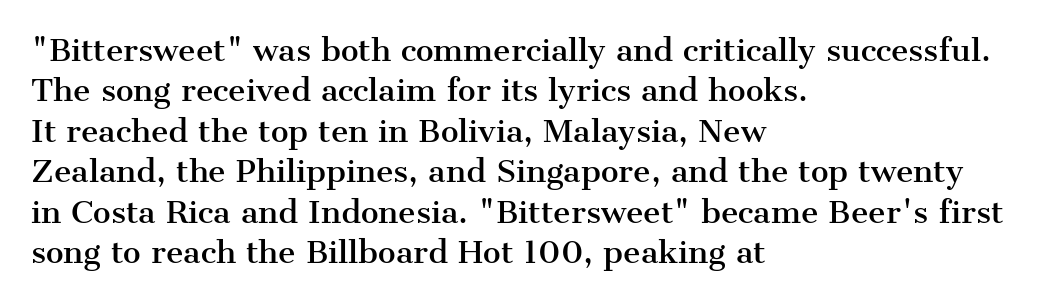
{"serif": "yes", "italic": "no", "width": "normal", "stroke_contrast": "medium", "x_height": "medium", "monospaced": "no", "underline": "no", "align": "left", "line_spacing": "normal", "line_spacing_ratio": 1.35, "letter_spacing": "normal", "letter_spacing_em": 0.0, "glyph_px": 30}
